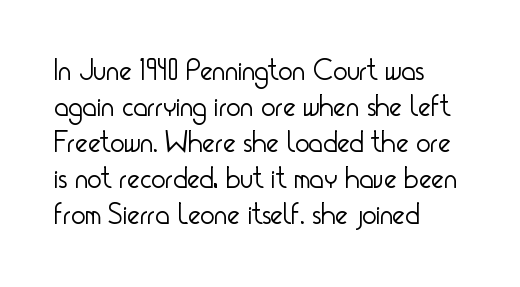
Q: Is the text bold? A: No.
Q: Is the text italic (slanted)? A: No, it is upright.
Q: Is the typeface a serif or a sans-serif typeface? A: Sans-serif.
Q: Is the text underlined? A: No.
Q: How is the paragraph aligned? A: Left-aligned.
Q: Is the spacing between letters normal or unusually wide? A: Normal.
Q: Width (condensed, normal, or wide)? A: Condensed.
Q: Stroke contrast? A: Low.
Q: x-height? A: Small.
Q: Monospaced? A: No.
